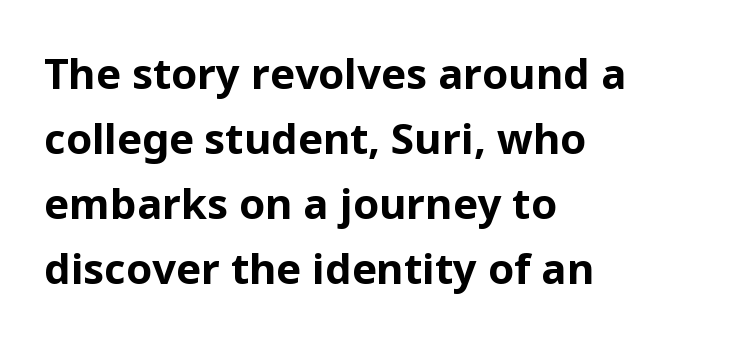
The image shows 42 px bold sans-serif type, upright; set left-aligned, normal line spacing (1.55x), normal letter spacing, not underlined; low stroke contrast and a medium x-height.
